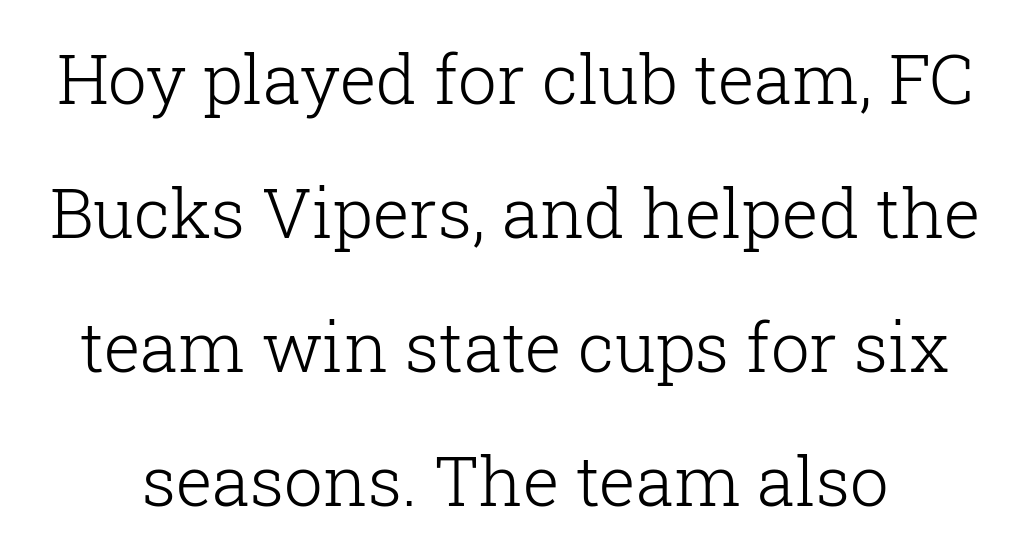
Ordinary non-slanted type is in use. Observe the ordinary spacing: letters are neighbours, not strangers. Compared with a typical body face, this is equally light or lighter still. The passage shown is typed in a proportional face where columns would drift. The text was rendered using a seriffed face with decorative stroke endings. A bare baseline throughout the passage.
